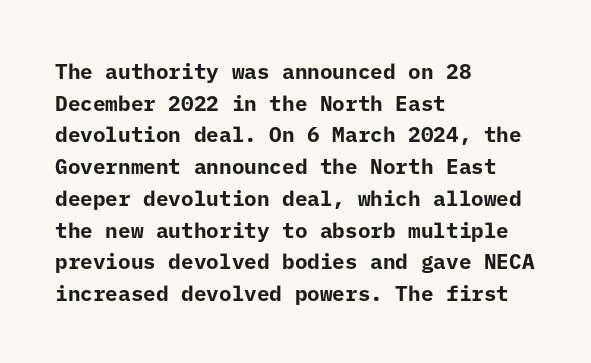
This is roman type, the default non-slanted kind. Observe the ordinary spacing: letters are neighbours, not strangers. The space between consecutive lines is moderate. Leftover space on each line is placed entirely after the last word. The string is rendered with underlining switched off. What weight is shown? A full bold with thick strokes.
